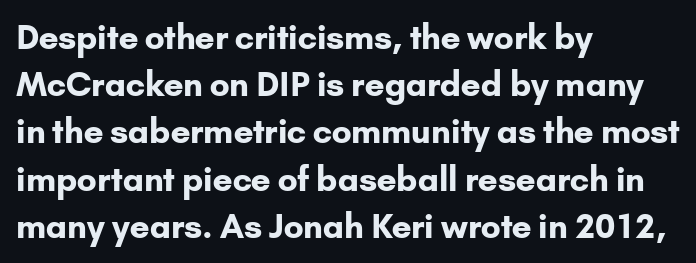
Q: Is the text bold? A: Yes.
Q: Is the text italic (slanted)? A: No, it is upright.
Q: Is the typeface a serif or a sans-serif typeface? A: Sans-serif.
Q: Is the text underlined? A: No.
Q: How is the paragraph aligned? A: Left-aligned.
Q: Is the spacing between letters normal or unusually wide? A: Normal.
Q: Is the spacing between lines tight, normal or loose? A: Normal.
Q: Width (condensed, normal, or wide)? A: Normal.
Q: Stroke contrast? A: Low.
Q: x-height? A: Small.
Q: Monospaced? A: No.
